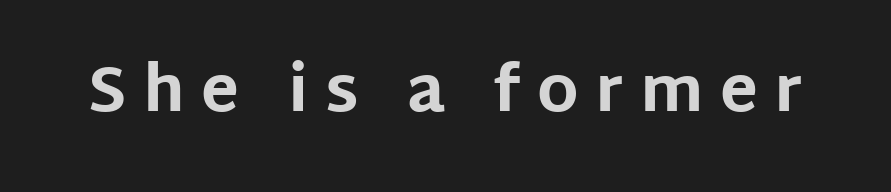
The rendering shows plain stroke endings on the letterforms — a sans-serif design. The glyphs are unaccompanied by any horizontal stroke below them. You could only call the tracking loose — the letters float apart. Proportional: the letters do not fall into vertical columns.
